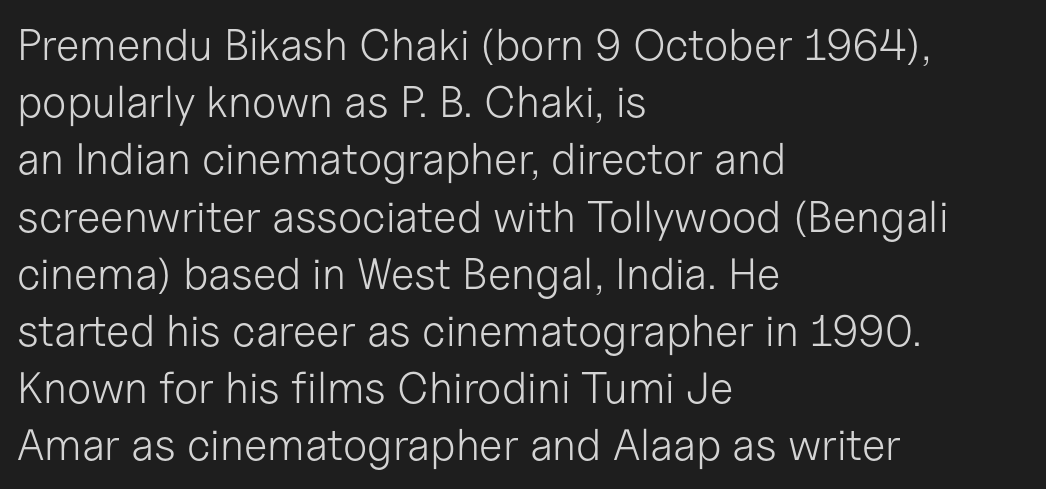
{"serif": "no", "italic": "no", "bold": "no", "weight": "light", "width": "normal", "stroke_contrast": "low", "x_height": "medium", "monospaced": "no", "underline": "no", "align": "left", "line_spacing": "normal", "line_spacing_ratio": 1.3, "letter_spacing": "normal", "letter_spacing_em": 0.0, "glyph_px": 44}
